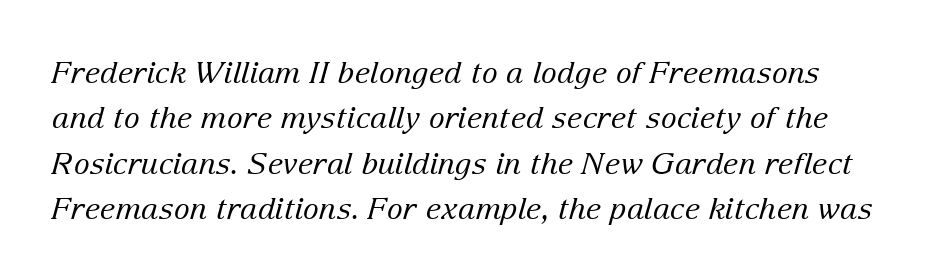
{"serif": "yes", "italic": "yes", "lean": "right", "slant_degrees": 15, "bold": "no", "weight": "regular", "width": "normal", "stroke_contrast": "low", "x_height": "medium", "monospaced": "no", "underline": "no", "line_spacing": "normal", "line_spacing_ratio": 1.51, "letter_spacing": "normal", "letter_spacing_em": 0.0, "glyph_px": 30}
